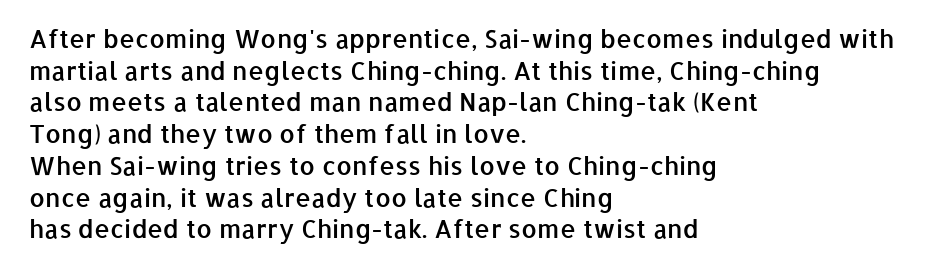
{"italic": "no", "bold": "semi", "underline": "no", "align": "left", "line_spacing": "normal", "line_spacing_ratio": 1.27, "letter_spacing": "normal", "letter_spacing_em": 0.0, "glyph_px": 25}
